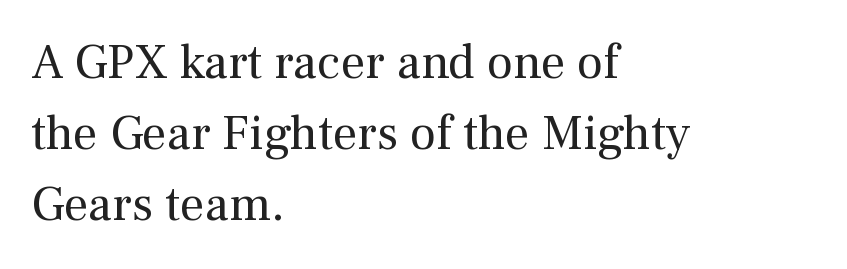
Q: Is the text bold? A: No.
Q: Is the text italic (slanted)? A: No, it is upright.
Q: Is the typeface a serif or a sans-serif typeface? A: Serif.
Q: Is the text underlined? A: No.
Q: How is the paragraph aligned? A: Left-aligned.
Q: Is the spacing between letters normal or unusually wide? A: Normal.
Q: Is the spacing between lines tight, normal or loose? A: Normal.
Q: Width (condensed, normal, or wide)? A: Normal.
Q: Stroke contrast? A: Medium.
Q: x-height? A: Medium.
Q: Monospaced? A: No.
